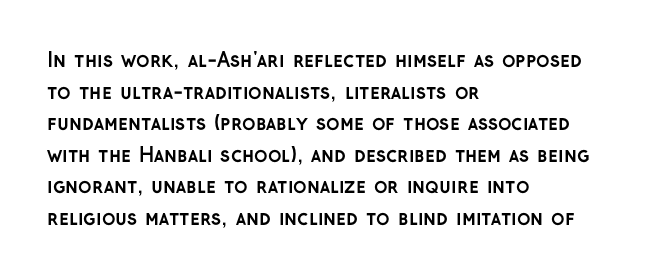
If you drew a line through each stem, it would be perfectly vertical. Nobody drew a line under any word here. A full-strength bold gives these letters their thick strokes. Honestly, the letter spacing is just normal — you wouldn't notice it. Left-aligned paragraph, ragged on the right.
